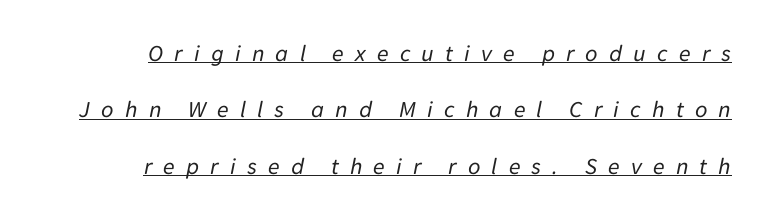
{"italic": "yes", "lean": "right", "slant_degrees": 11, "bold": "no", "underline": "yes", "line_spacing": "loose", "line_spacing_ratio": 2.35, "letter_spacing": "wide", "letter_spacing_em": 0.46, "glyph_px": 24}
